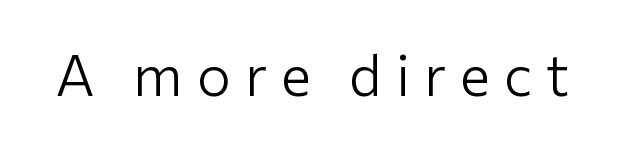
{"serif": "no", "italic": "no", "bold": "no", "weight": "light", "width": "normal", "stroke_contrast": "low", "x_height": "medium", "monospaced": "no", "underline": "no", "letter_spacing": "wide", "letter_spacing_em": 0.24, "glyph_px": 57}
